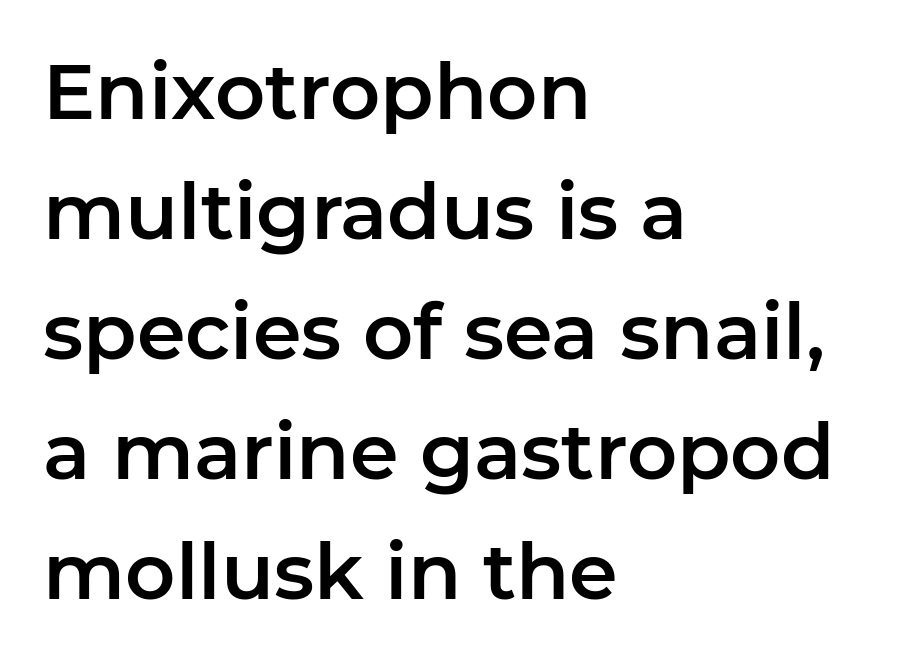
Q: Is the text italic (slanted)? A: No, it is upright.
Q: Is the typeface a serif or a sans-serif typeface? A: Sans-serif.
Q: Is the text underlined? A: No.
Q: How is the paragraph aligned? A: Left-aligned.
Q: Is the spacing between letters normal or unusually wide? A: Normal.
Q: Is the spacing between lines tight, normal or loose? A: Normal.
Q: Width (condensed, normal, or wide)? A: Normal.
Q: Stroke contrast? A: Low.
Q: x-height? A: Medium.
Q: Monospaced? A: No.
